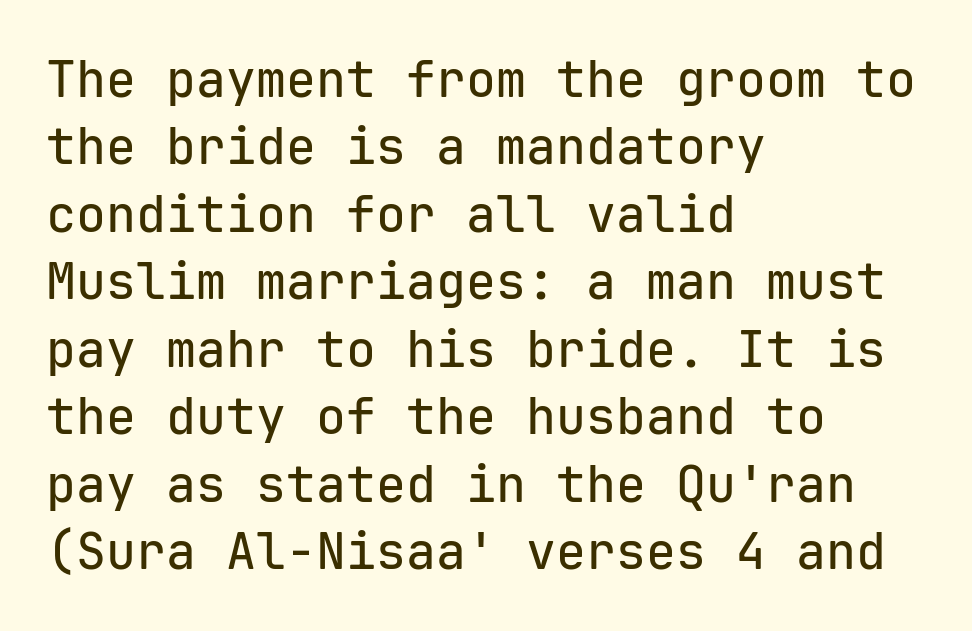
{"serif": "no", "italic": "no", "width": "normal", "stroke_contrast": "low", "x_height": "medium", "monospaced": "yes", "underline": "no", "align": "left", "line_spacing": "normal", "line_spacing_ratio": 1.35, "letter_spacing": "normal", "letter_spacing_em": 0.0, "glyph_px": 50}
